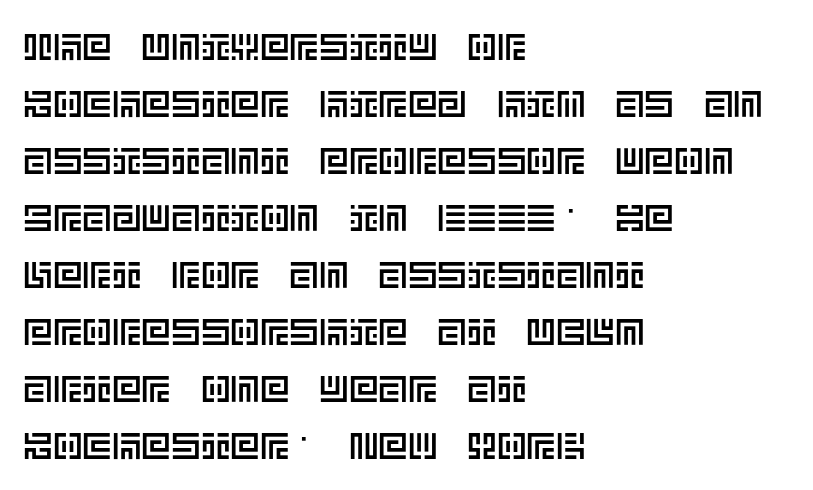
Q: Is the text italic (slanted)? A: No, it is upright.
Q: Is the text underlined? A: No.
Q: How is the paragraph aligned? A: Left-aligned.
Q: Is the spacing between letters normal or unusually wide? A: Normal.
Q: Is the spacing between lines tight, normal or loose? A: Normal.
Q: Width (condensed, normal, or wide)? A: Normal.
Q: x-height? A: Large.
